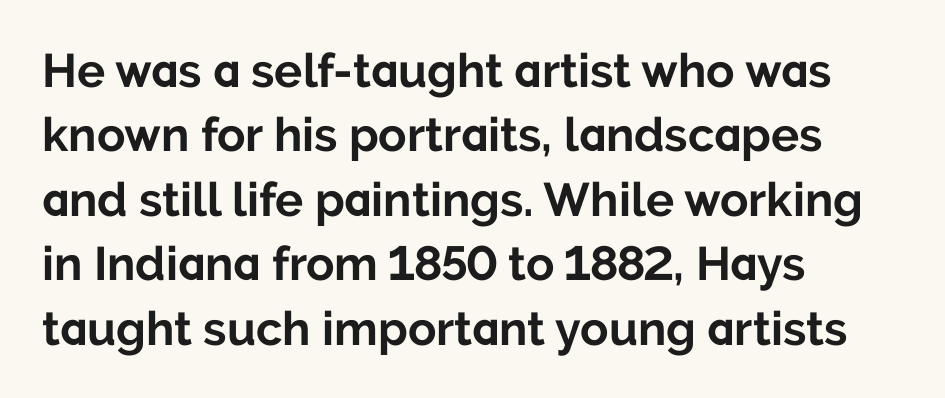
Designer's note — italics off, roman on. This rendering leaves character spacing at its baseline value. Each letter keeps its own natural width here, so spacing adapts to shape. Chunky letters — that's bold for sure. Typeset ragged right — the left edge is the straight one.
